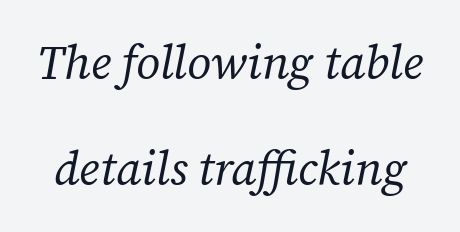
The foot of each line stays bare and open. The font's italic variant was chosen for this text. Nothing unusual about the tracking: characters are spaced as the font intends. Leading: increased. No chunkiness to these letters — they're not bold. Is this a fixed-width face? No — the glyphs have proportional, varying widths.
